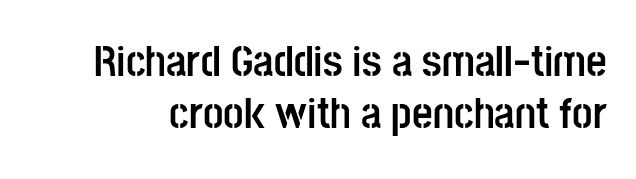
The image shows 45 px semibold, condensed sans-serif type, upright; set tight line spacing (1.15x), normal letter spacing, not underlined; low stroke contrast and a large x-height.
